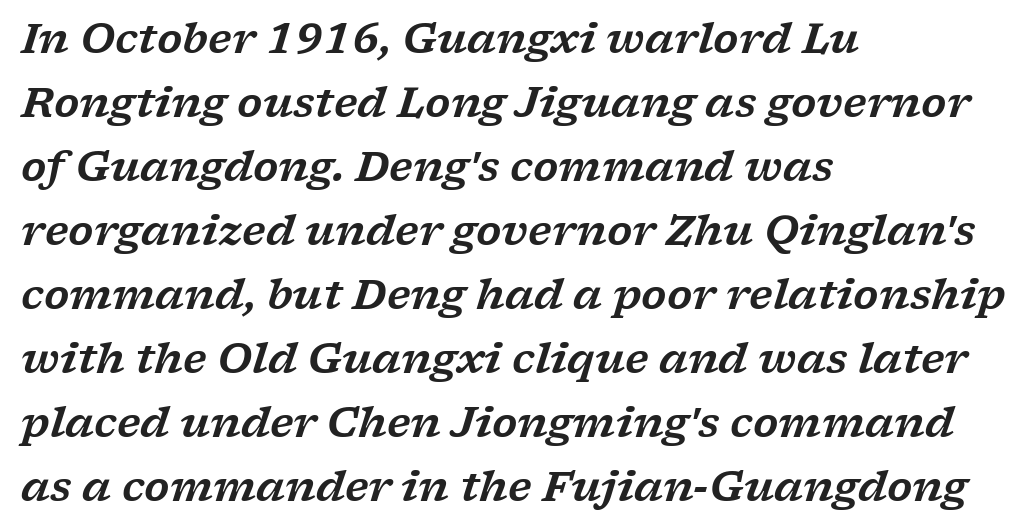
{"serif": "yes", "italic": "yes", "lean": "right", "slant_degrees": 17, "width": "wide", "stroke_contrast": "low", "x_height": "medium", "monospaced": "no", "underline": "no", "align": "left", "line_spacing": "normal", "line_spacing_ratio": 1.56, "letter_spacing": "normal", "letter_spacing_em": 0.0, "glyph_px": 41}
